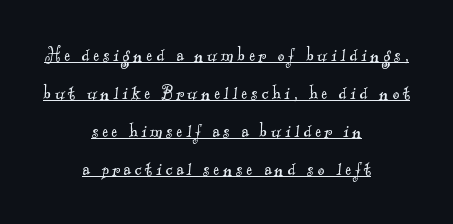
The image shows 22 px text type; set centered, line spacing 1.72x, underlined.
